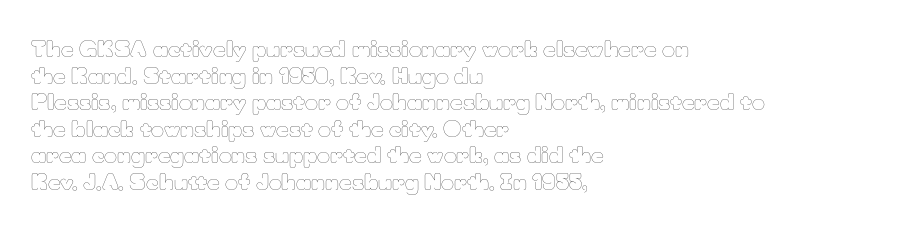
Q: Is the text bold? A: No.
Q: Is the text italic (slanted)? A: No, it is upright.
Q: Is the text underlined? A: No.
Q: How is the paragraph aligned? A: Left-aligned.
Q: Is the spacing between letters normal or unusually wide? A: Normal.
